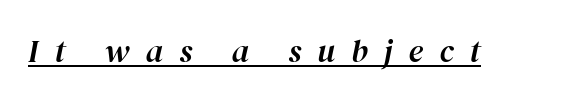
Loose tracking; the words dissolve into strings of separated letters. The rendering uses natural spacing where letterforms have individual widths. An italicized treatment has been applied to the whole sample. Each line of the rendering has a horizontal stroke beneath the glyphs.
